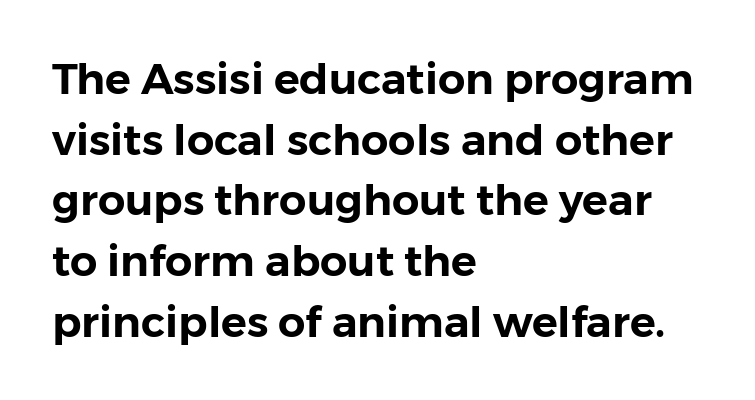
Q: Is the text italic (slanted)? A: No, it is upright.
Q: Is the typeface a serif or a sans-serif typeface? A: Sans-serif.
Q: Is the text underlined? A: No.
Q: How is the paragraph aligned? A: Left-aligned.
Q: Is the spacing between letters normal or unusually wide? A: Normal.
Q: Is the spacing between lines tight, normal or loose? A: Normal.
Q: Width (condensed, normal, or wide)? A: Normal.
Q: Stroke contrast? A: Low.
Q: x-height? A: Medium.
Q: Monospaced? A: No.
